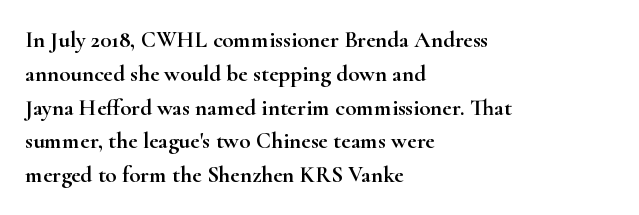
The image shows 23 px text type, upright; set left-aligned, normal line spacing (1.47x), normal letter spacing, not underlined.
